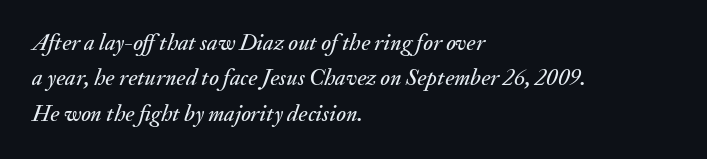
The image shows 23 px text type, italic (leaning right); set left-aligned, normal line spacing (1.54x), normal letter spacing, not underlined.
